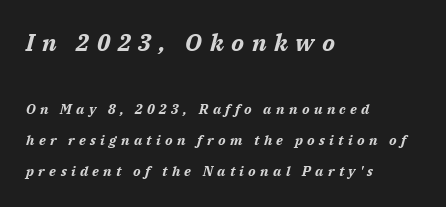
Q: Is the text bold? A: Yes.
Q: Is the text italic (slanted)? A: Yes, it leans right by about 14 degrees.
Q: Is the text underlined? A: No.
Q: How is the paragraph aligned? A: Left-aligned.
Q: Is the spacing between letters normal or unusually wide? A: Unusually wide.
Q: Is the spacing between lines tight, normal or loose? A: Loose.
Q: Which block of text is set in a larger size, the first (top) or the second (bottom)? A: The first (top) one.
